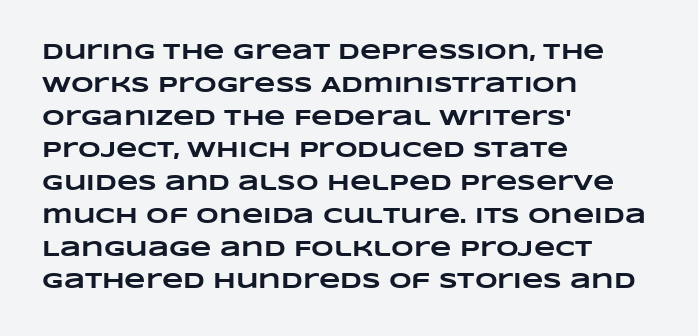
Q: Is the text bold? A: Yes.
Q: Is the text underlined? A: No.
Q: How is the paragraph aligned? A: Left-aligned.
Q: Is the spacing between letters normal or unusually wide? A: Normal.
Q: Is the spacing between lines tight, normal or loose? A: Normal.
